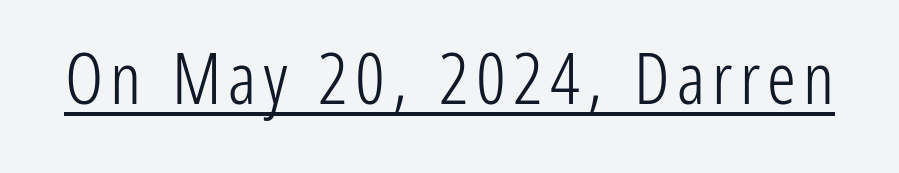
Q: Is the text bold? A: No.
Q: Is the text italic (slanted)? A: No, it is upright.
Q: Is the typeface a serif or a sans-serif typeface? A: Sans-serif.
Q: Is the text underlined? A: Yes.
Q: Width (condensed, normal, or wide)? A: Condensed.
Q: Stroke contrast? A: Low.
Q: x-height? A: Medium.
Q: Monospaced? A: No.
